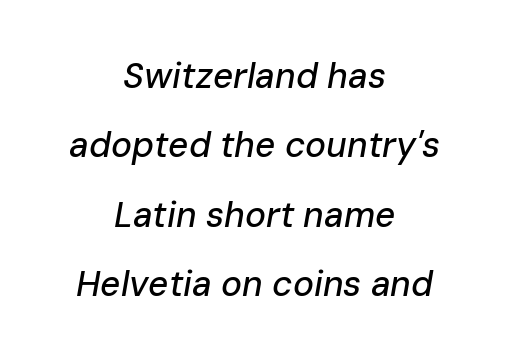
The image shows 35 px text type, italic (leaning right); set centered, loose line spacing (1.98x), normal letter spacing, not underlined; low stroke contrast and a medium x-height.
